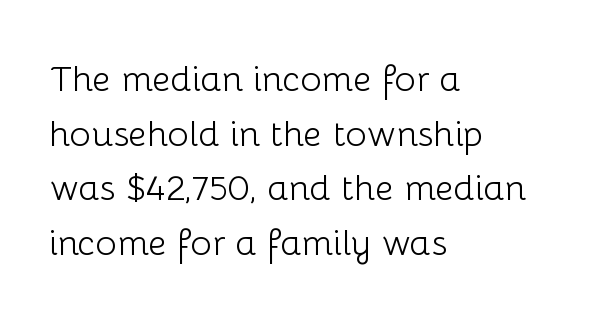
Q: Is the text bold? A: No.
Q: Is the text italic (slanted)? A: No, it is upright.
Q: Is the typeface a serif or a sans-serif typeface? A: Sans-serif.
Q: Is the text underlined? A: No.
Q: How is the paragraph aligned? A: Left-aligned.
Q: Is the spacing between letters normal or unusually wide? A: Normal.
Q: Is the spacing between lines tight, normal or loose? A: Normal.
Q: Width (condensed, normal, or wide)? A: Normal.
Q: Stroke contrast? A: Low.
Q: x-height? A: Medium.
Q: Monospaced? A: No.
